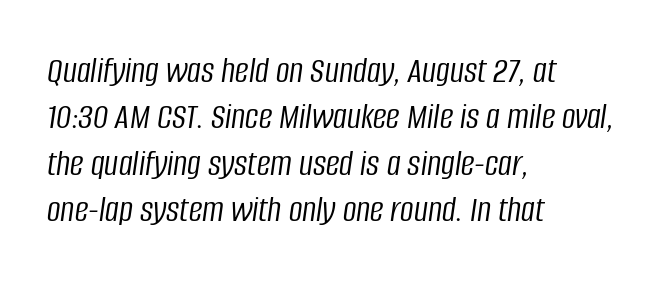
{"italic": "yes", "lean": "right", "slant_degrees": 8, "bold": "no", "weight": "light", "width": "condensed", "stroke_contrast": "low", "x_height": "large", "monospaced": "no", "underline": "no", "align": "left", "line_spacing_ratio": 1.22, "letter_spacing": "normal", "letter_spacing_em": 0.0, "glyph_px": 38}
